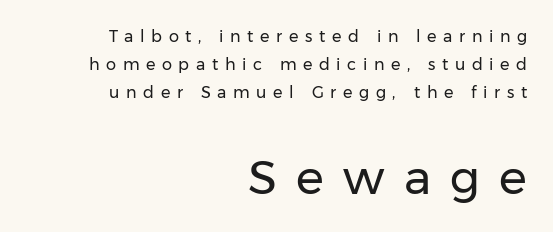
Q: Is the text bold? A: No.
Q: Is the text italic (slanted)? A: No, it is upright.
Q: Is the typeface a serif or a sans-serif typeface? A: Sans-serif.
Q: Is the text underlined? A: No.
Q: How is the paragraph aligned? A: Right-aligned.
Q: Is the spacing between letters normal or unusually wide? A: Unusually wide.
Q: Which block of text is set in a larger size, the first (top) or the second (bottom)? A: The second (bottom) one.
Q: Width (condensed, normal, or wide)? A: Normal.
Q: Stroke contrast? A: Low.
Q: x-height? A: Medium.
Q: Monospaced? A: No.
